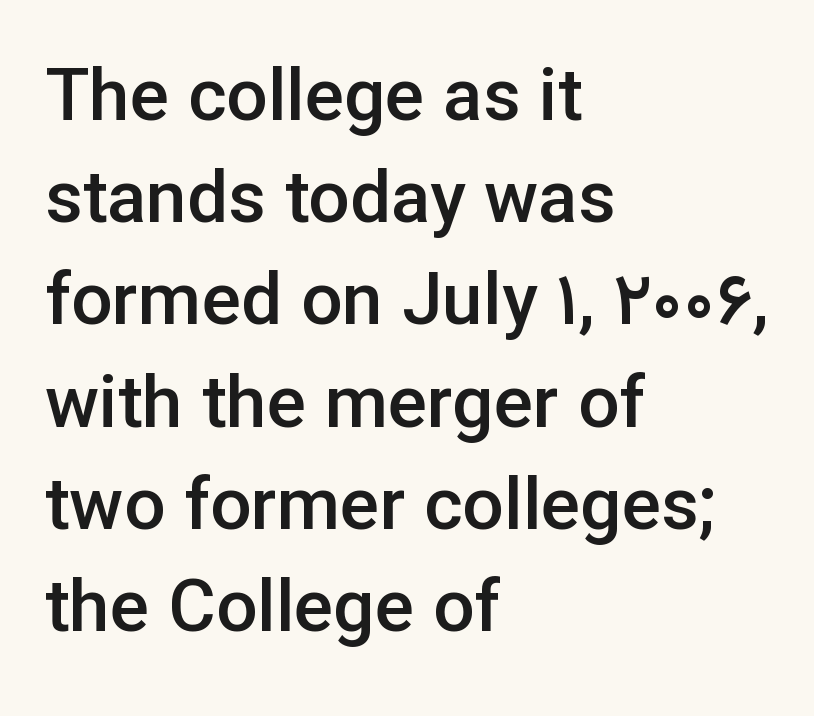
Look at the stroke-to-counter ratio: somewhat heavy, a semibold. Is there much room between lines? A standard amount, neither cramped nor airy. The typography opts for an upright posture over an oblique one. Character widths vary here, with narrow letters taking less room than wide ones.
